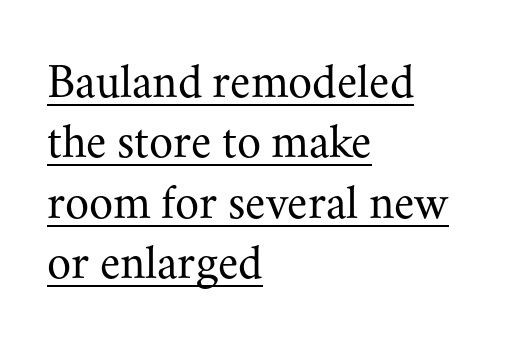
The image shows 49 px regular-weight serif type, upright; set left-aligned, line spacing 1.23x, normal letter spacing, underlined; medium stroke contrast and a small x-height.
